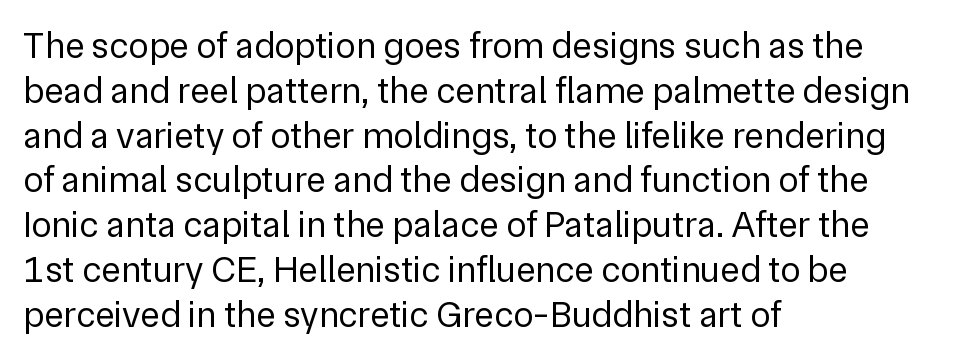
How are the letters spaced? Ordinarily, with no added tracking. A classic flush-left, rag-right setting is used for this passage. A typesetter would label this face a sans. The type sits square on the baseline with zero lean.
